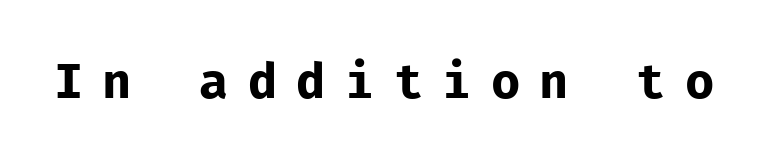
{"serif": "no", "italic": "no", "bold": "no", "weight": "regular", "width": "normal", "stroke_contrast": "low", "x_height": "medium", "monospaced": "yes", "underline": "no", "letter_spacing": "wide", "letter_spacing_em": 0.39, "glyph_px": 49}
